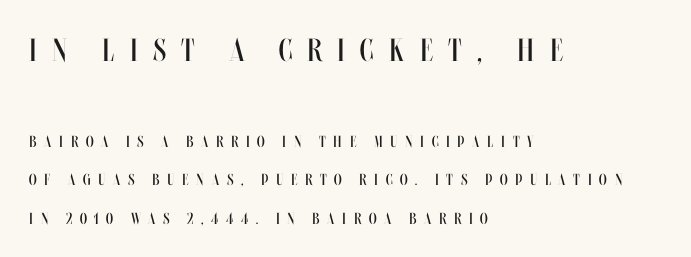
Think of a printed novel: that variable character pitch is what you see here. The glyphs are unaccompanied by any horizontal stroke below them. Words appear elongated and porous because spacing is wide. Top chunk: large. Bottom chunk: small.
